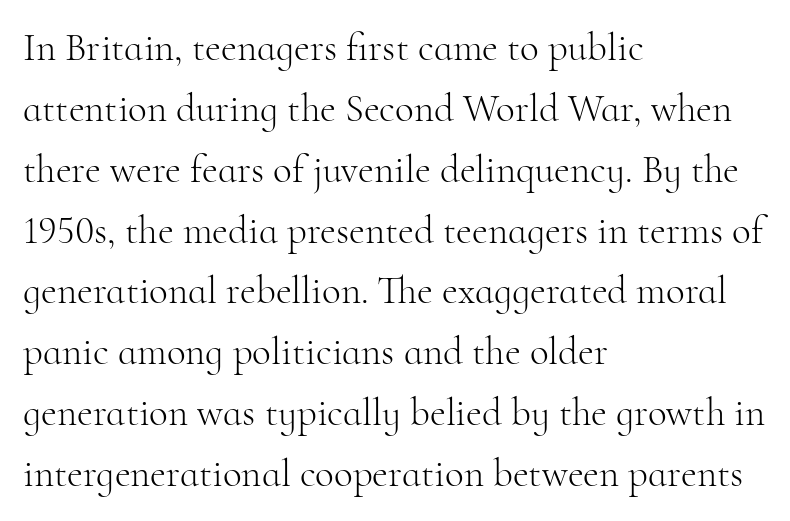
The letters stand upright; this is a roman face. This rendering features lettering with no underline. The characters are drawn with everyday or finer stroke widths. In terms of letterform style, serifs are clearly present. The rendering uses natural spacing where letterforms have individual widths.
